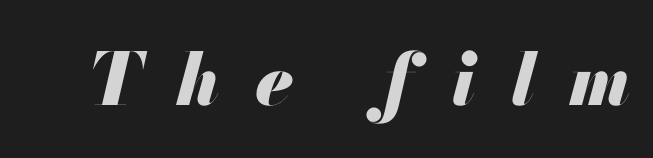
The space beneath each line is pristine and unruled. The passage shown is emphatically bold. Spacing verdict: proportional, widths tailored to each character. Observe the lean: these are italic letterforms. This rendering widens character spacing well past its baseline value.
